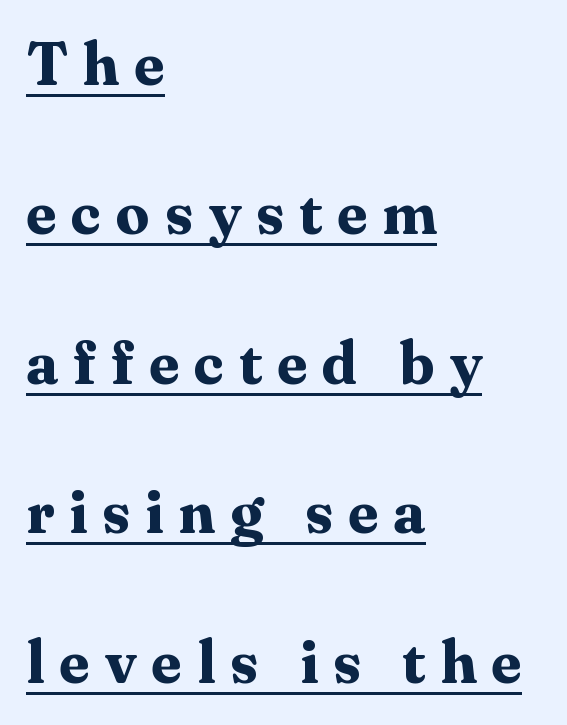
{"serif": "yes", "italic": "no", "bold": "yes", "weight": "bold", "width": "normal", "stroke_contrast": "medium", "x_height": "medium", "monospaced": "no", "underline": "yes", "align": "left", "line_spacing": "loose", "line_spacing_ratio": 2.49, "letter_spacing": "wide", "letter_spacing_em": 0.25, "glyph_px": 60}
